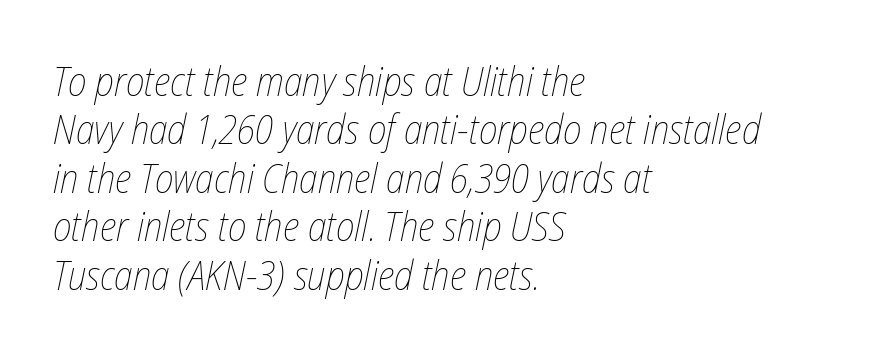
Q: Is the text bold? A: No.
Q: Is the text italic (slanted)? A: Yes, it leans right by about 12 degrees.
Q: Is the text underlined? A: No.
Q: How is the paragraph aligned? A: Left-aligned.
Q: Is the spacing between letters normal or unusually wide? A: Normal.
Q: Width (condensed, normal, or wide)? A: Condensed.
Q: Stroke contrast? A: Low.
Q: x-height? A: Medium.
Q: Monospaced? A: No.
